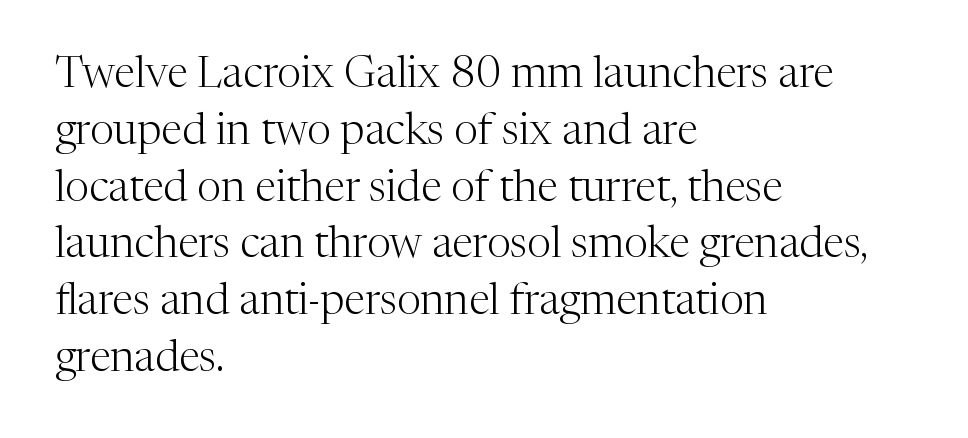
Looks like regular typesetting: each glyph gets only the width it needs. There is no visible air inserted between adjacent glyphs. In terms of leading, this rendering sits right in the middle. In terms of posture, this sample is upright. The ragged edge is on the right, which tells us the setting is flush left.
